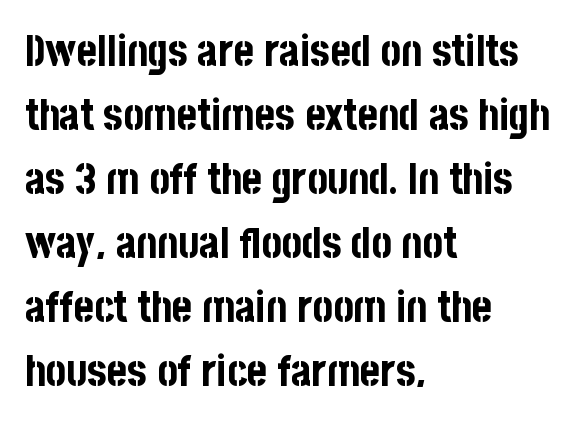
The image shows 43 px bold, condensed sans-serif type, upright; set left-aligned, normal line spacing (1.49x), normal letter spacing, not underlined; low stroke contrast and a large x-height.
